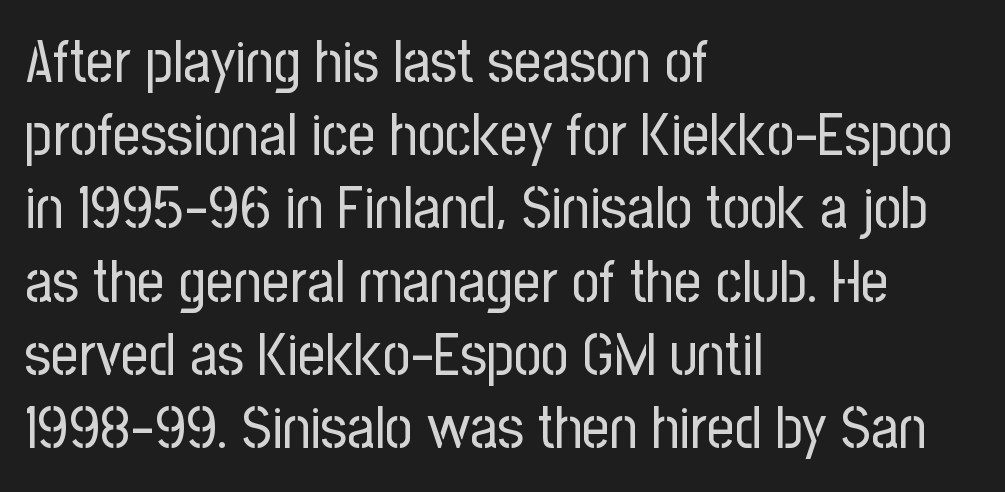
The letters advance in unequal steps, a hallmark of proportional type. Designer's note — italics off, roman on. Vertical stems look standard width or narrower in stroke. No word sits above an underline. The passage is arranged the way most books set body copy — flush left.
